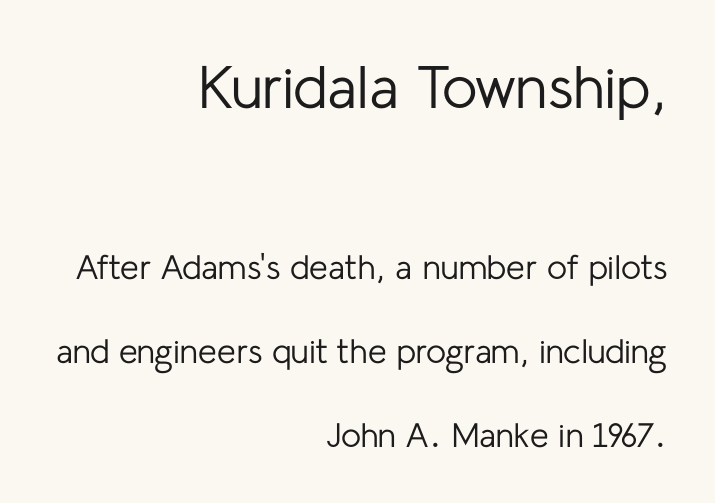
{"serif": "no", "italic": "no", "bold": "no", "weight": "regular", "width": "normal", "stroke_contrast": "low", "x_height": "medium", "monospaced": "no", "underline": "no", "align": "right", "line_spacing": "loose", "line_spacing_ratio": 2.48, "letter_spacing": "normal", "letter_spacing_em": 0.0, "larger_block": "first", "size_ratio": 1.76, "glyph_px": 60}
